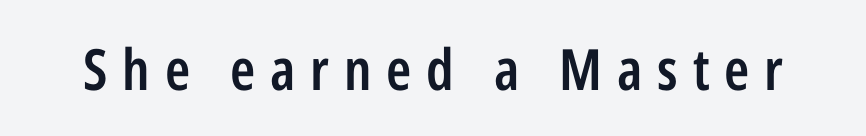
The image shows 57 px semibold, condensed sans-serif type, upright; set unusually wide letter spacing (+0.26 em), not underlined; low stroke contrast and a medium x-height.
